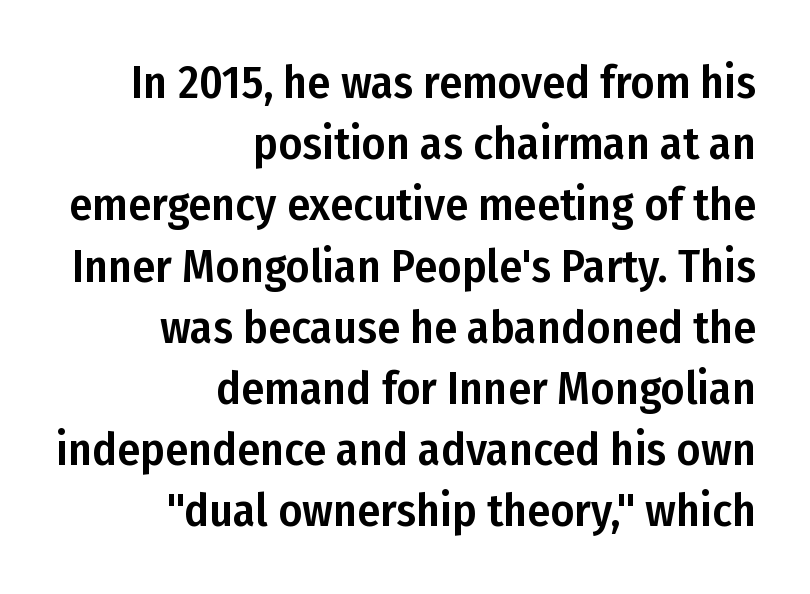
The image shows 46 px condensed sans-serif type, upright; set right-aligned, normal line spacing (1.33x), normal letter spacing, not underlined; low stroke contrast and a medium x-height.
